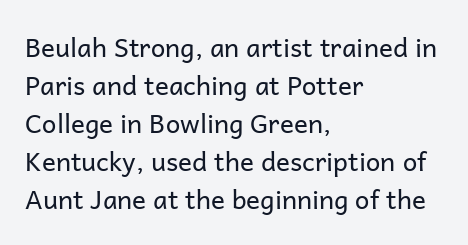
Q: Is the text bold? A: No.
Q: Is the text italic (slanted)? A: No, it is upright.
Q: Is the text underlined? A: No.
Q: How is the paragraph aligned? A: Left-aligned.
Q: Is the spacing between letters normal or unusually wide? A: Normal.
Q: Is the spacing between lines tight, normal or loose? A: Normal.
